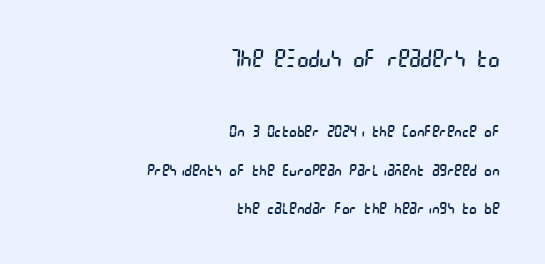
{"bold": "no", "underline": "no", "align": "right", "line_spacing": "loose", "line_spacing_ratio": 2.41, "letter_spacing": "normal", "letter_spacing_em": 0.0, "larger_block": "first", "size_ratio": 1.5, "glyph_px": 24}
